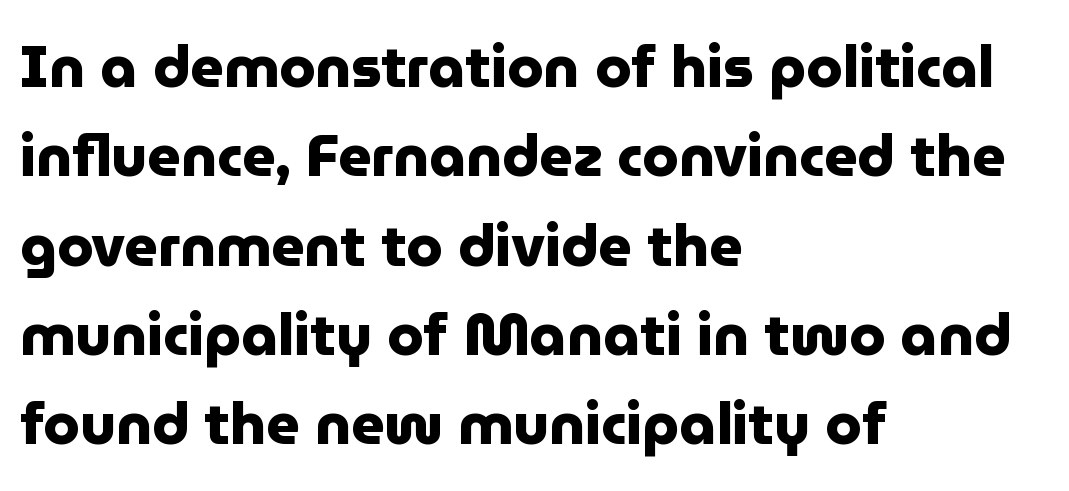
Where is the straight margin? On the left. The space directly below the letters is spotless. Is the letter spacing exaggerated? No — it looks like the ordinary default. The rendering uses natural spacing where letterforms have individual widths. This sample uses a sans-serif face.
